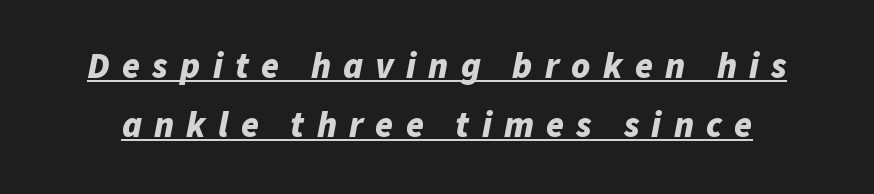
The image shows 36 px bold type, italic (leaning right); set normal line spacing (1.65x), unusually wide letter spacing (+0.34 em), underlined; low stroke contrast and a medium x-height.
